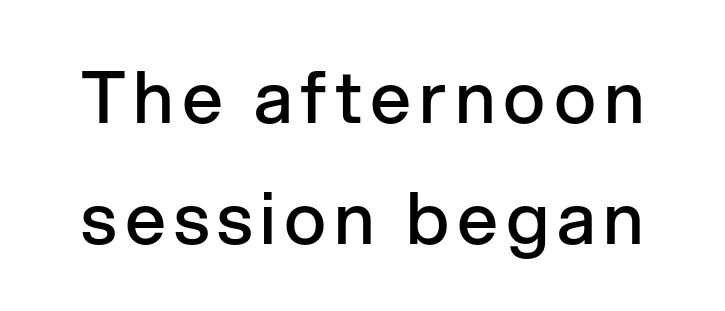
Vertical spacing — default. A typesetter would label this face a sans. Ascenders rise straight up at ninety degrees. You could not count columns in this text — the font is proportionally spaced. Words float on clear page, feet unadorned.
